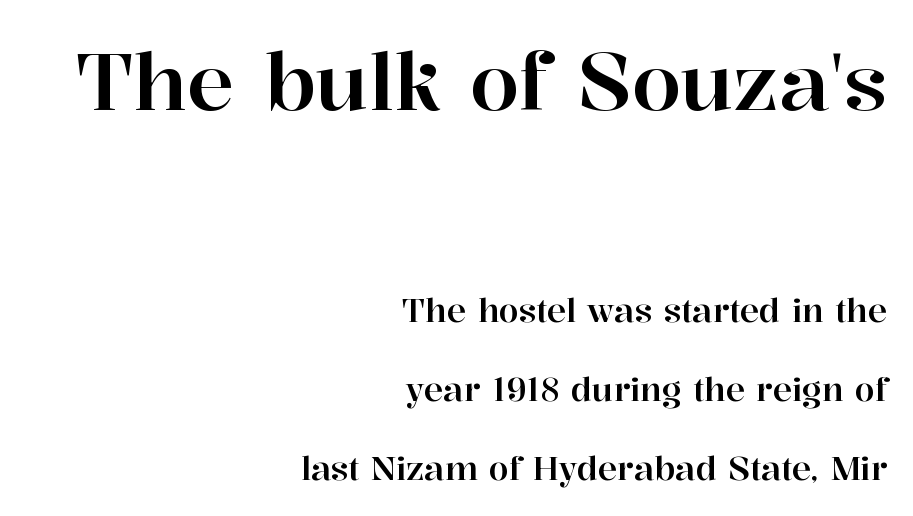
The image shows 80 px serif type, upright; set right-aligned, loose line spacing (2.47x), normal letter spacing, not underlined; the first (top) block is 2.5x larger; high stroke contrast and a medium x-height.
